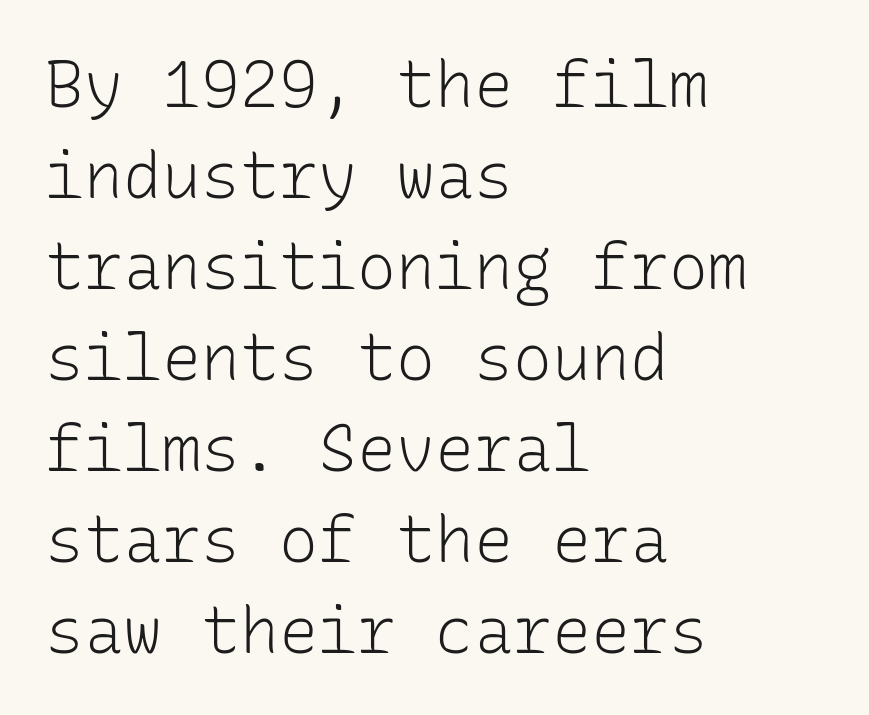
Unmarked baselines from the first word to the last. Think standard paragraph weight, or any step lighter than that. The rendering keeps characters at their native spacing. The letters march in equal steps, a hallmark of fixed-pitch type. Examine the stroke ends and you'll find no serifs.
